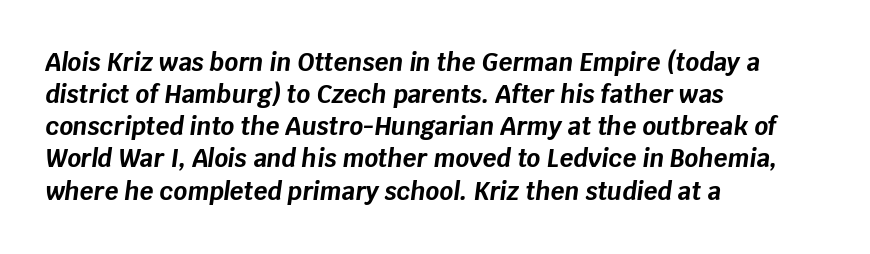
Every row of glyphs begins at an identical x-position on the left. These lines sit exactly where default settings would place them. Standard letterfit; no display-style spreading of the glyphs. Heavy-handed strokes throughout: this text is bold.
